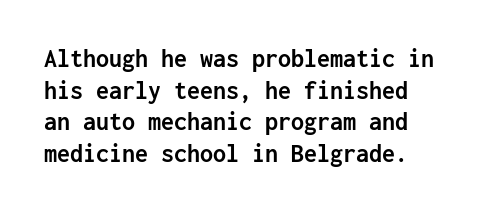
A typesetter would call this zero additional tracking. Students, this is bold: see how much ink each stroke carries. The strip under each line holds only bare page. Rendered with straight, roman letterforms.
